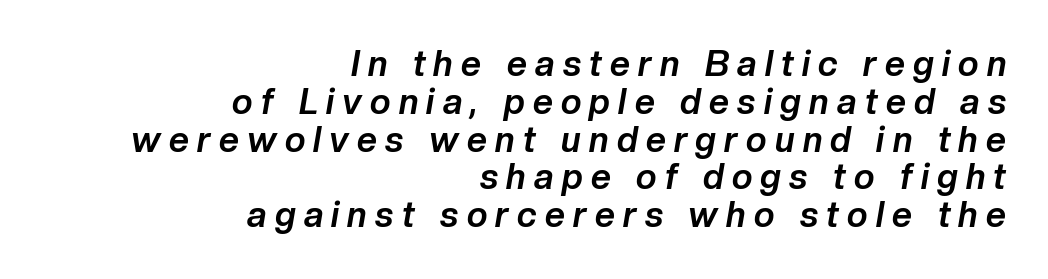
The image shows 35 px bold type, italic (leaning right); set right-aligned, tight line spacing (1.08x), unusually wide letter spacing (+0.24 em), not underlined; low stroke contrast and a medium x-height.
